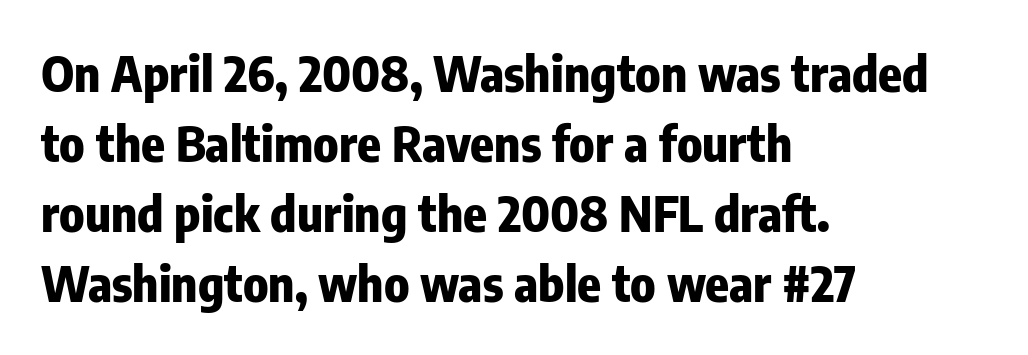
{"serif": "no", "italic": "no", "bold": "yes", "weight": "heavy", "width": "condensed", "stroke_contrast": "low", "x_height": "medium", "monospaced": "no", "underline": "no", "align": "left", "line_spacing": "normal", "line_spacing_ratio": 1.43, "letter_spacing": "normal", "letter_spacing_em": 0.0, "glyph_px": 49}
